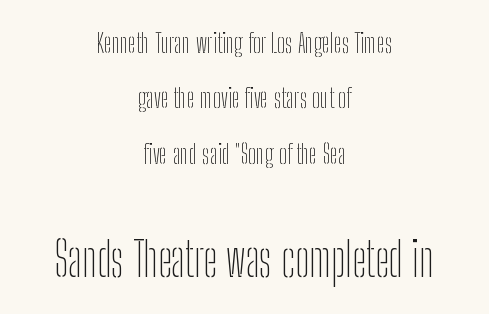
{"serif": "no", "italic": "no", "bold": "no", "weight": "thin", "width": "condensed", "stroke_contrast": "low", "x_height": "medium", "monospaced": "no", "underline": "no", "align": "center", "line_spacing": "loose", "line_spacing_ratio": 2.05, "letter_spacing": "normal", "letter_spacing_em": 0.0, "larger_block": "second", "size_ratio": 1.74, "glyph_px": 47}
